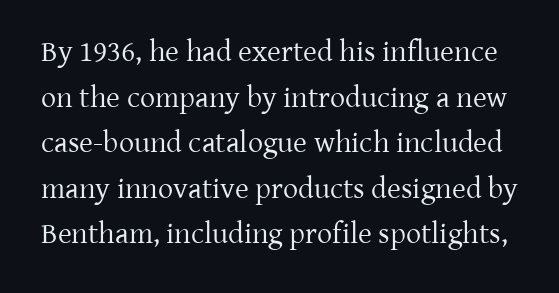
The image shows 30 px regular-weight serif type, upright; set normal line spacing (1.52x), normal letter spacing, not underlined; low stroke contrast and a medium x-height.
